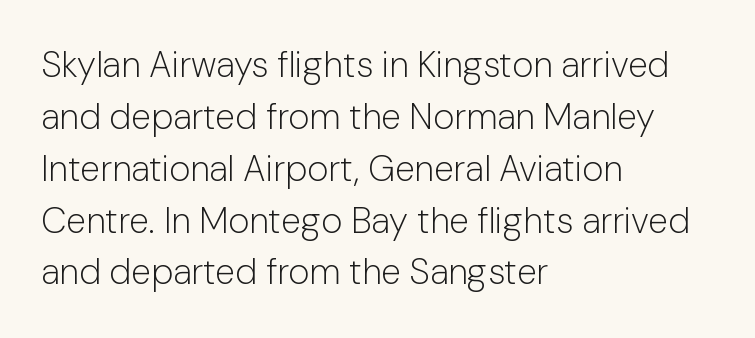
Q: Is the text bold? A: No.
Q: Is the text italic (slanted)? A: No, it is upright.
Q: Is the typeface a serif or a sans-serif typeface? A: Sans-serif.
Q: Is the text underlined? A: No.
Q: How is the paragraph aligned? A: Left-aligned.
Q: Is the spacing between letters normal or unusually wide? A: Normal.
Q: Is the spacing between lines tight, normal or loose? A: Normal.
Q: Width (condensed, normal, or wide)? A: Normal.
Q: Stroke contrast? A: Low.
Q: x-height? A: Medium.
Q: Monospaced? A: No.
